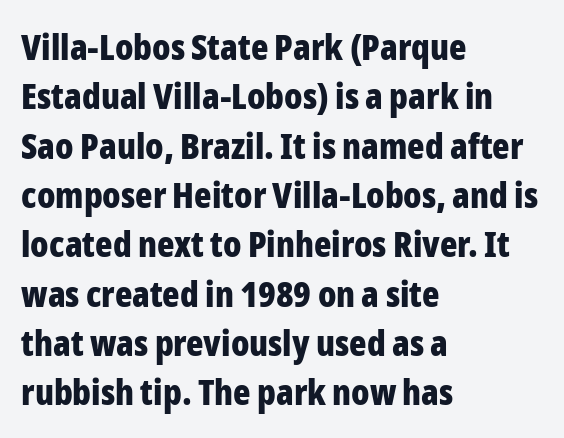
The image shows 36 px bold, condensed sans-serif type, upright; set left-aligned, normal line spacing (1.37x), normal letter spacing, not underlined; low stroke contrast and a medium x-height.
